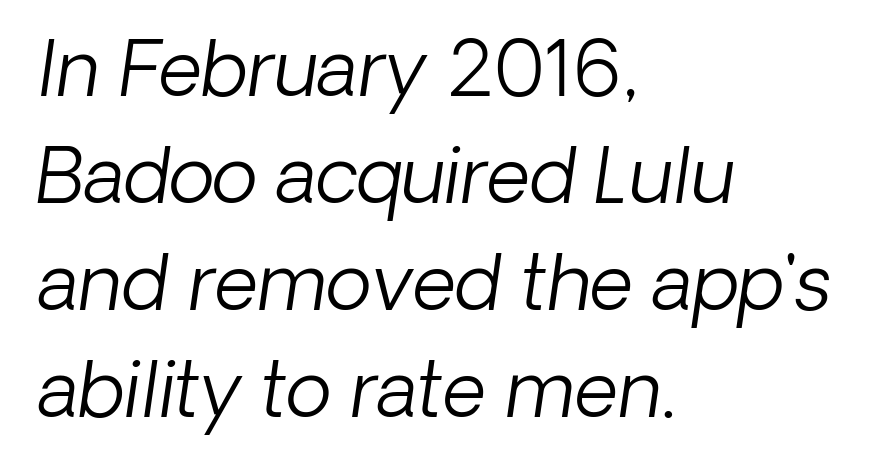
The image shows 76 px light sans-serif type; set left-aligned, normal line spacing (1.41x), normal letter spacing, not underlined; low stroke contrast and a medium x-height.
